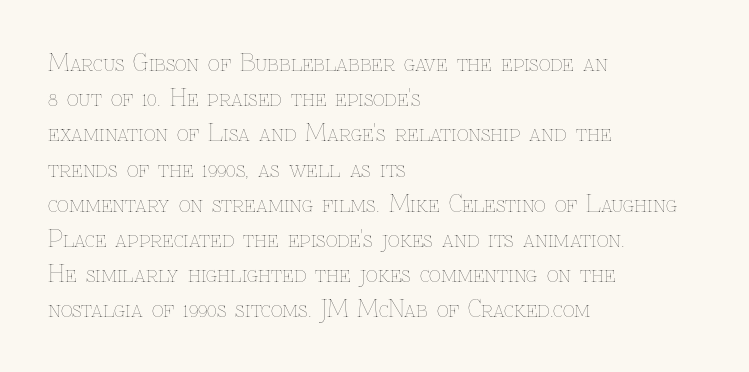
The image shows 23 px text type, upright; set left-aligned, normal line spacing (1.53x), normal letter spacing, not underlined.
